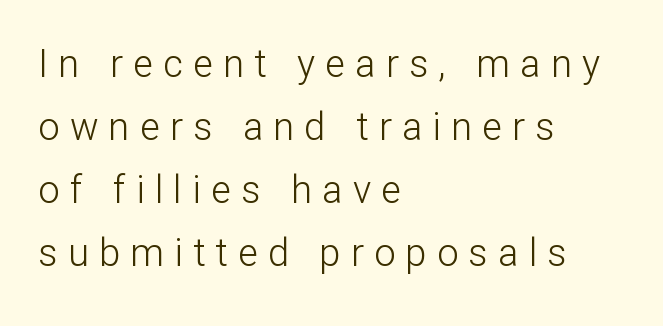
The image shows 38 px light sans-serif type, upright; set left-aligned, normal line spacing (1.66x), unusually wide letter spacing (+0.27 em), not underlined; low stroke contrast and a medium x-height.
